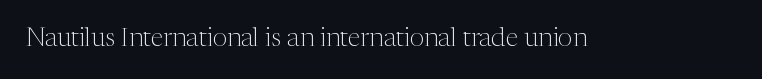
A roman cut, with each character standing at attention. Decoration check: the copy has no underline. The gaps between neighbouring characters are ordinary and unremarkable. Bold? No — there's no thickening of the strokes.
